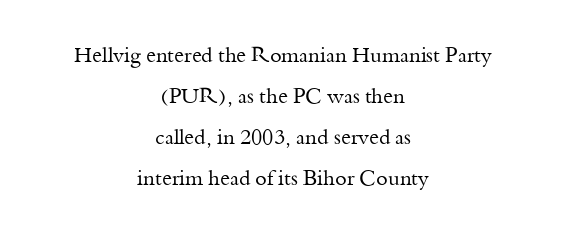
The lettering holds an erect, upright posture throughout. Leading: increased. A quiet, ordinary-to-light weight characterises the typeface. Underline: absent.
